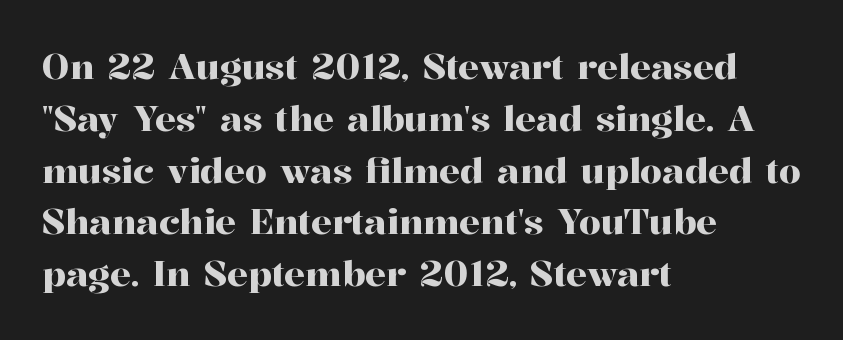
The image shows 35 px serif type, upright; set left-aligned, normal line spacing (1.48x), normal letter spacing, not underlined; high stroke contrast and a medium x-height.
